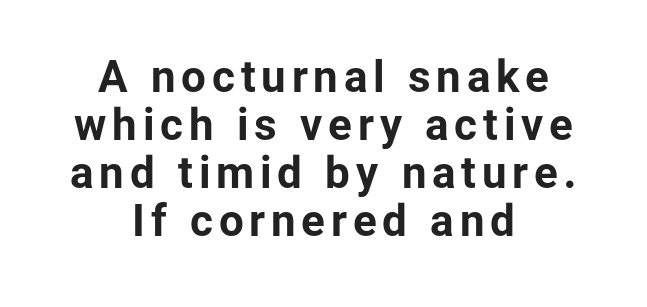
The image shows 44 px bold sans-serif type, upright; set centered, tight line spacing (1.09x), not underlined; low stroke contrast and a medium x-height.
